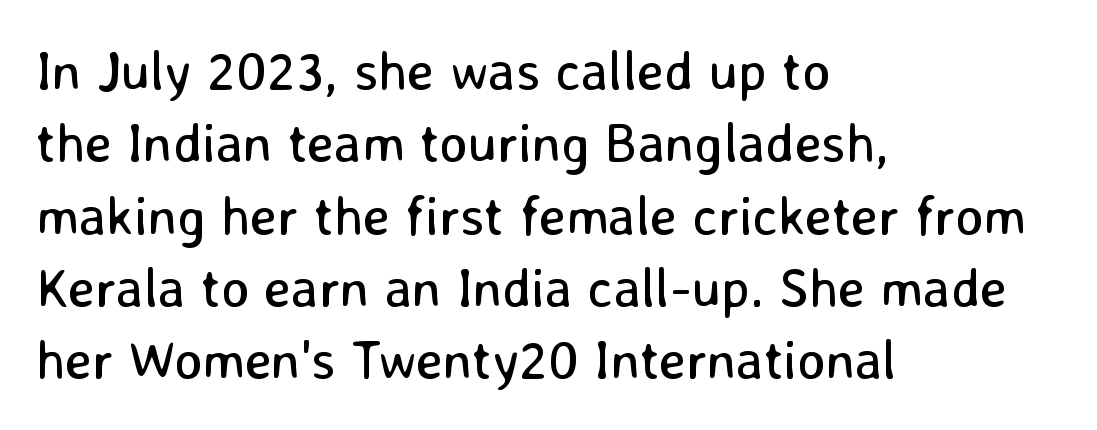
{"serif": "no", "italic": "no", "bold": "no", "weight": "regular", "width": "normal", "stroke_contrast": "low", "x_height": "medium", "monospaced": "no", "underline": "no", "align": "left", "line_spacing": "normal", "line_spacing_ratio": 1.34, "letter_spacing": "normal", "letter_spacing_em": 0.0, "glyph_px": 54}
